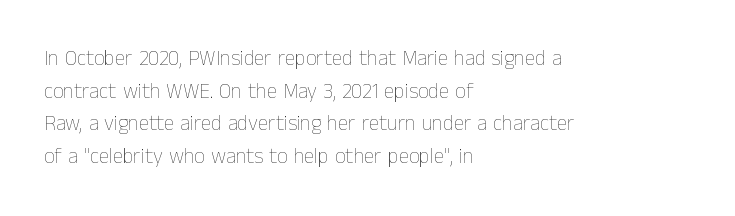
The image shows 21 px text type, upright; set left-aligned, normal line spacing (1.55x), normal letter spacing, not underlined.
